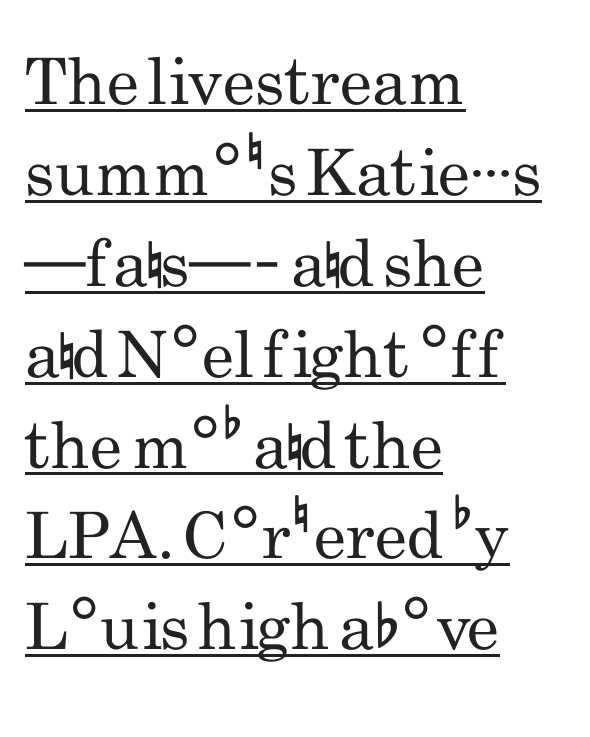
{"serif": "no", "italic": "no", "bold": "no", "weight": "regular", "width": "condensed", "stroke_contrast": "low", "x_height": "small", "monospaced": "no", "underline": "yes", "align": "left", "line_spacing": "normal", "line_spacing_ratio": 1.42, "letter_spacing": "normal", "letter_spacing_em": 0.0, "glyph_px": 64}
